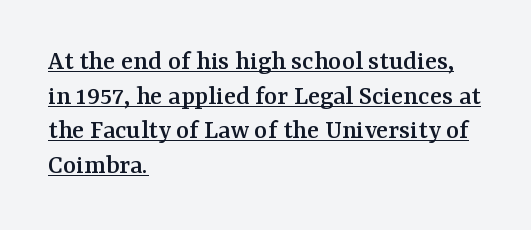
The image shows 28 px serif type, upright; set left-aligned, line spacing 1.24x, normal letter spacing, underlined; medium stroke contrast and a medium x-height.
